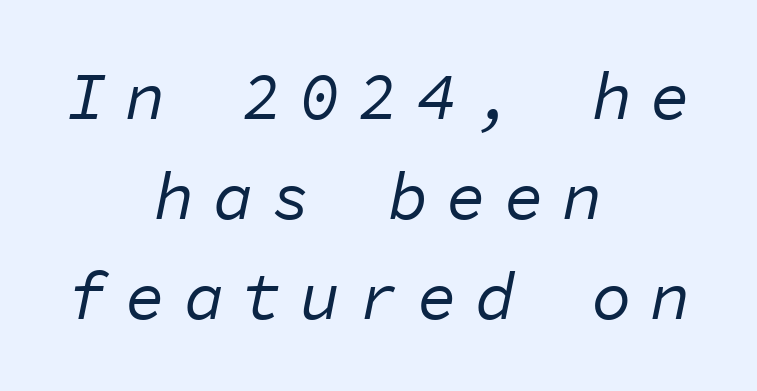
The image shows 67 px regular-weight type, italic (leaning right), monospaced; set centered, normal line spacing (1.49x), unusually wide letter spacing (+0.27 em), not underlined; low stroke contrast and a medium x-height.
